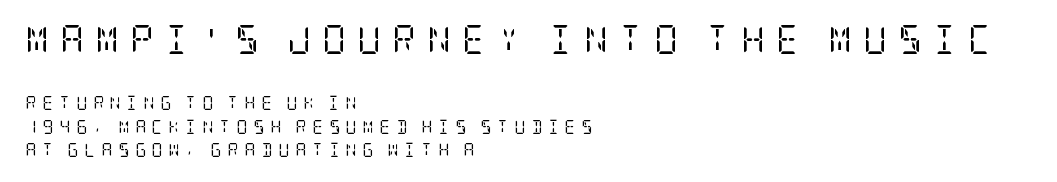
Q: Is the text bold? A: No.
Q: Is the text italic (slanted)? A: No, it is upright.
Q: Is the typeface a serif or a sans-serif typeface? A: Serif.
Q: Is the text underlined? A: No.
Q: How is the paragraph aligned? A: Left-aligned.
Q: Is the spacing between letters normal or unusually wide? A: Unusually wide.
Q: Is the spacing between lines tight, normal or loose? A: Normal.
Q: Which block of text is set in a larger size, the first (top) or the second (bottom)? A: The first (top) one.
Q: Width (condensed, normal, or wide)? A: Condensed.
Q: Stroke contrast? A: Low.
Q: x-height? A: Large.
